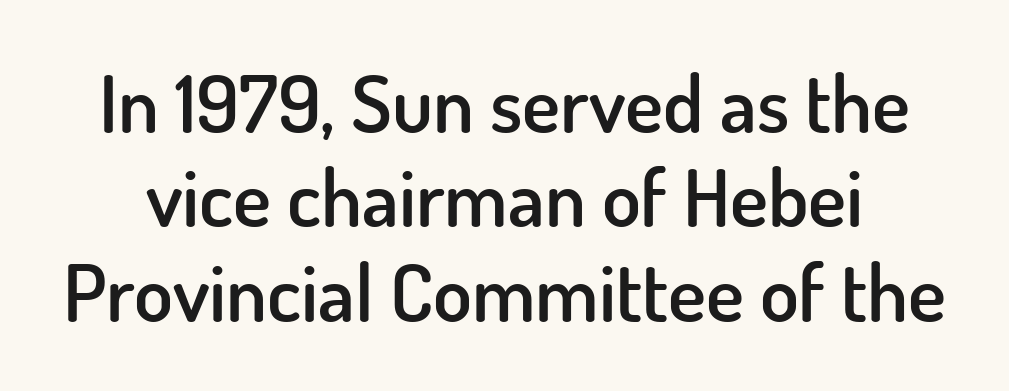
{"serif": "no", "italic": "no", "bold": "semi", "weight": "semibold", "width": "normal", "stroke_contrast": "low", "x_height": "small", "monospaced": "no", "underline": "no", "line_spacing_ratio": 1.18, "letter_spacing": "normal", "letter_spacing_em": 0.0, "glyph_px": 80}
